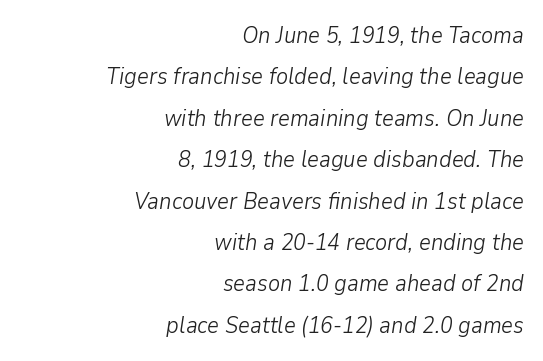
Where is the straight margin? On the right. The gap between lines stays unmarked. Weight: not bold — regular or lighter. These lines keep a tight, regular rhythm from letter to letter.
